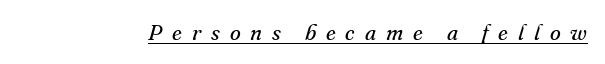
{"italic": "yes", "lean": "right", "slant_degrees": 16, "bold": "no", "underline": "yes", "letter_spacing": "wide", "letter_spacing_em": 0.45, "glyph_px": 22}
